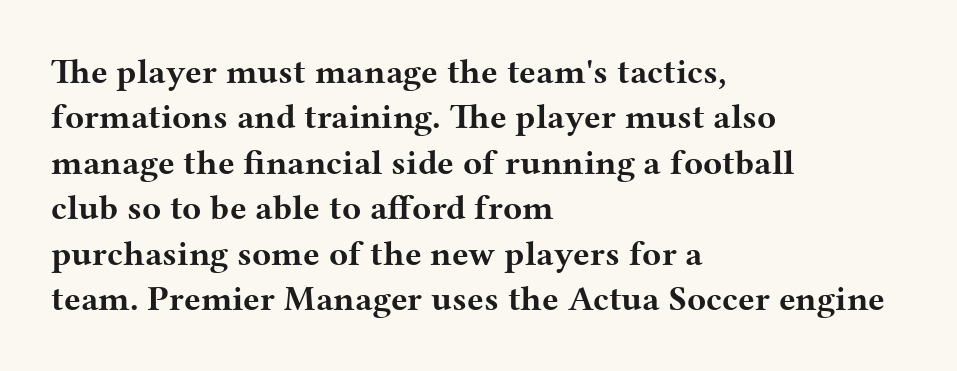
Alignment: flush left. The lettering holds an erect, upright posture throughout. Between one letter and the next there's only the usual sliver of space. Looks like regular typesetting: each glyph gets only the width it needs.
